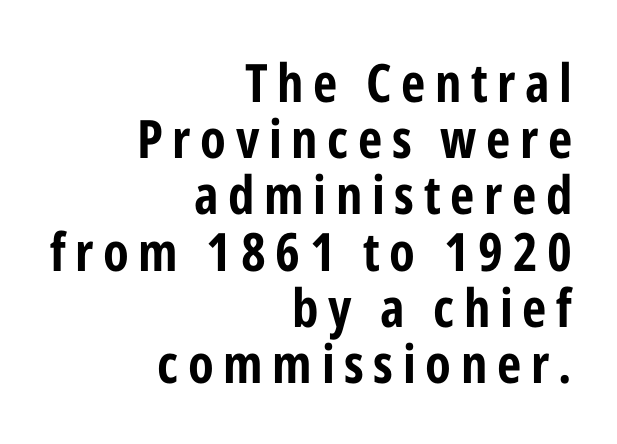
Nope, no serifs anywhere on these letters. The glyphs are unaccompanied by any horizontal stroke below them. Each letter keeps its own natural width here, so spacing adapts to shape. Compared with typical paragraphs, the rows here are closer together. Students, this is bold: see how much ink each stroke carries. Ordinary non-slanted type is in use.
